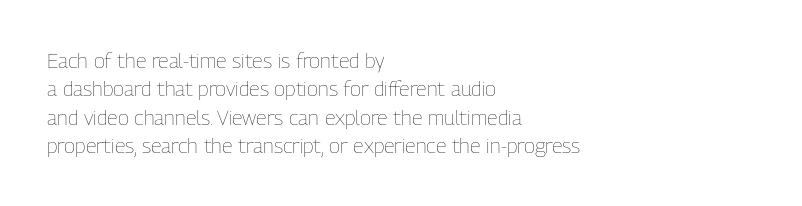
Q: Is the text bold? A: No.
Q: Is the text italic (slanted)? A: No, it is upright.
Q: Is the text underlined? A: No.
Q: How is the paragraph aligned? A: Left-aligned.
Q: Is the spacing between letters normal or unusually wide? A: Normal.
Q: Is the spacing between lines tight, normal or loose? A: Normal.
